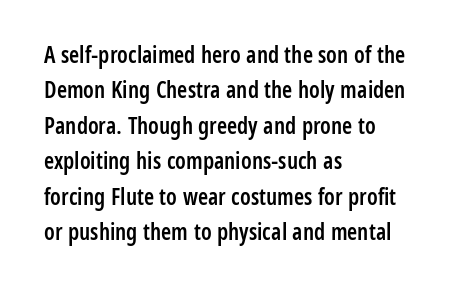
{"italic": "no", "bold": "semi", "underline": "no", "align": "left", "line_spacing": "normal", "line_spacing_ratio": 1.54, "letter_spacing": "normal", "letter_spacing_em": 0.0, "glyph_px": 23}
